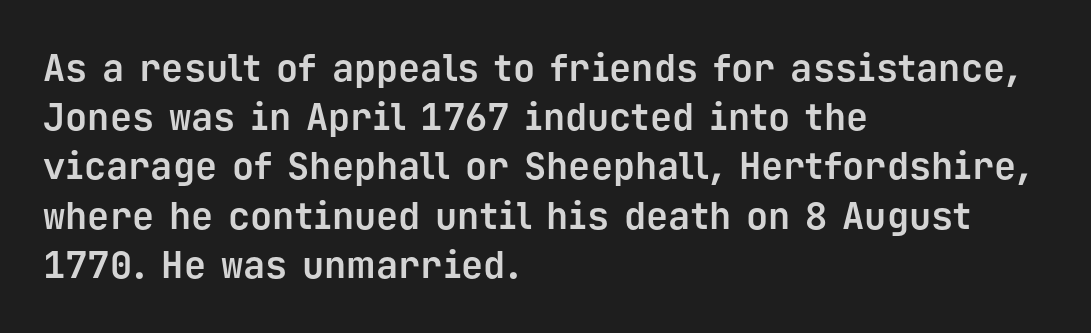
The image shows 37 px bold sans-serif type, upright, monospaced; set left-aligned, normal line spacing (1.33x), normal letter spacing, not underlined; low stroke contrast and a medium x-height.
